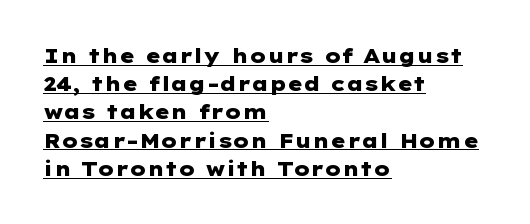
Q: Is the text bold? A: Yes.
Q: Is the text italic (slanted)? A: No, it is upright.
Q: Is the text underlined? A: Yes.
Q: How is the paragraph aligned? A: Left-aligned.
Q: Is the spacing between letters normal or unusually wide? A: Normal.
Q: Is the spacing between lines tight, normal or loose? A: Normal.
